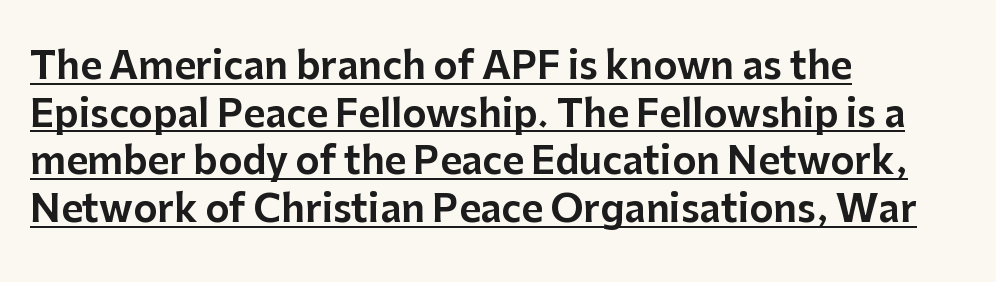
{"serif": "no", "italic": "no", "width": "normal", "stroke_contrast": "low", "x_height": "medium", "monospaced": "no", "underline": "yes", "align": "left", "line_spacing": "normal", "line_spacing_ratio": 1.29, "letter_spacing": "normal", "letter_spacing_em": 0.0, "glyph_px": 37}
